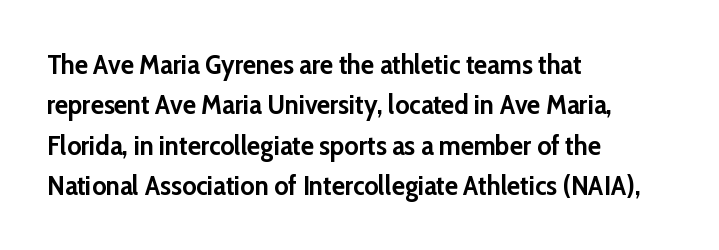
Look at the tracking — it's just the regular setting, nothing added. A classic flush-left, rag-right setting is used for this passage. Lines of text with bare space underneath. The font's upright variant was chosen for this text.
